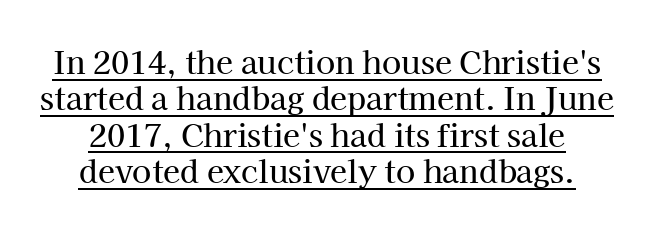
The image shows 31 px serif type, upright; set line spacing 1.17x, normal letter spacing, underlined; high stroke contrast and a medium x-height.
